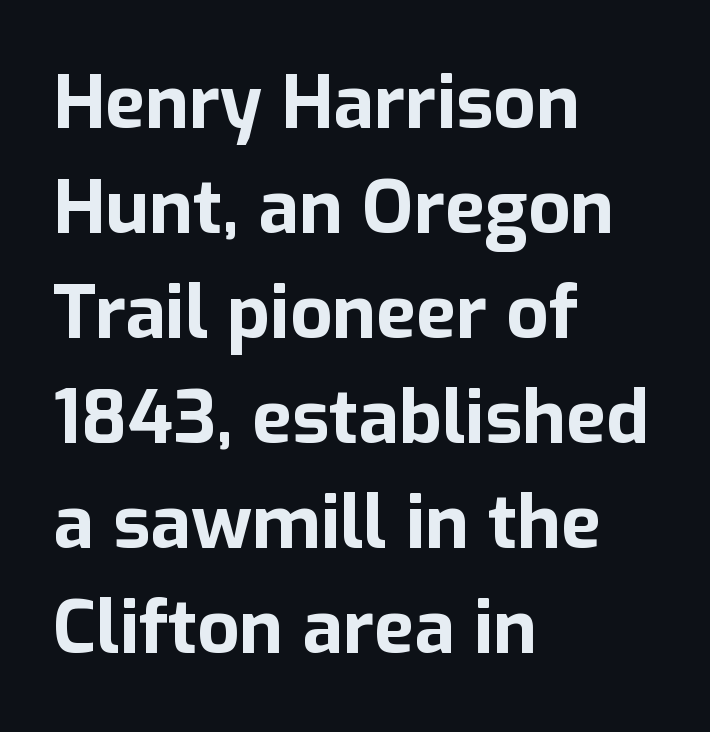
The image shows 74 px bold sans-serif type, upright; set left-aligned, normal line spacing (1.42x), normal letter spacing, not underlined; low stroke contrast and a medium x-height.
